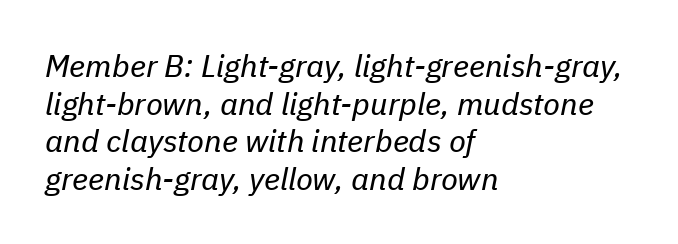
{"italic": "yes", "lean": "right", "slant_degrees": 11, "bold": "no", "weight": "regular", "width": "normal", "stroke_contrast": "low", "x_height": "medium", "monospaced": "no", "underline": "no", "align": "left", "line_spacing_ratio": 1.21, "letter_spacing": "normal", "letter_spacing_em": 0.0, "glyph_px": 31}
